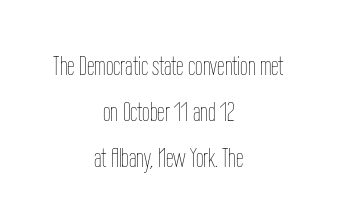
Q: Is the text bold? A: No.
Q: Is the text italic (slanted)? A: No, it is upright.
Q: Is the text underlined? A: No.
Q: How is the paragraph aligned? A: Centered.
Q: Is the spacing between letters normal or unusually wide? A: Normal.
Q: Is the spacing between lines tight, normal or loose? A: Normal.
